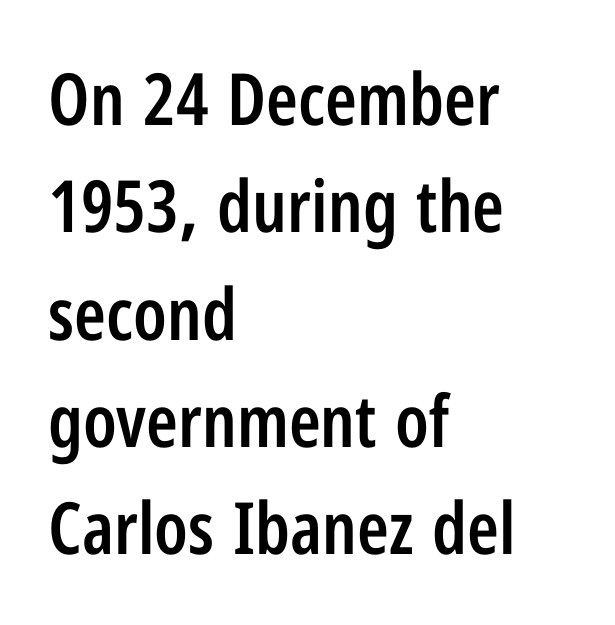
This is the in-between weight designers call semibold or demi. A roman cut, with each character standing at attention. The gap between lines stays unmarked. Typeset ragged right — the left edge is the straight one. There is no visible air inserted between adjacent glyphs. The passage shown is typeset with a sans-serif family.
